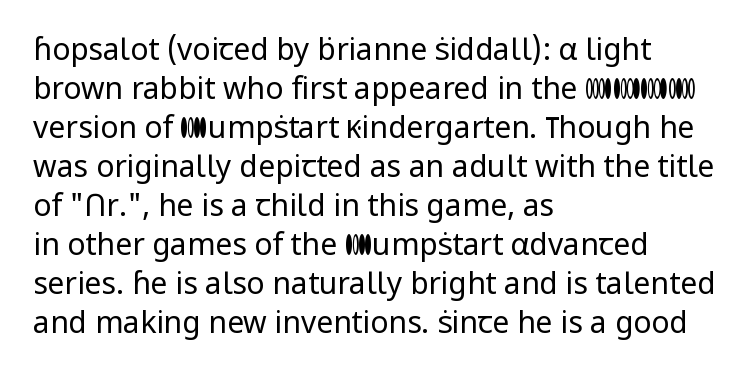
{"serif": "no", "italic": "no", "bold": "no", "weight": "regular", "width": "normal", "stroke_contrast": "low", "x_height": "medium", "monospaced": "no", "underline": "no", "align": "left", "line_spacing": "normal", "line_spacing_ratio": 1.3, "letter_spacing": "normal", "letter_spacing_em": 0.0, "glyph_px": 30}
